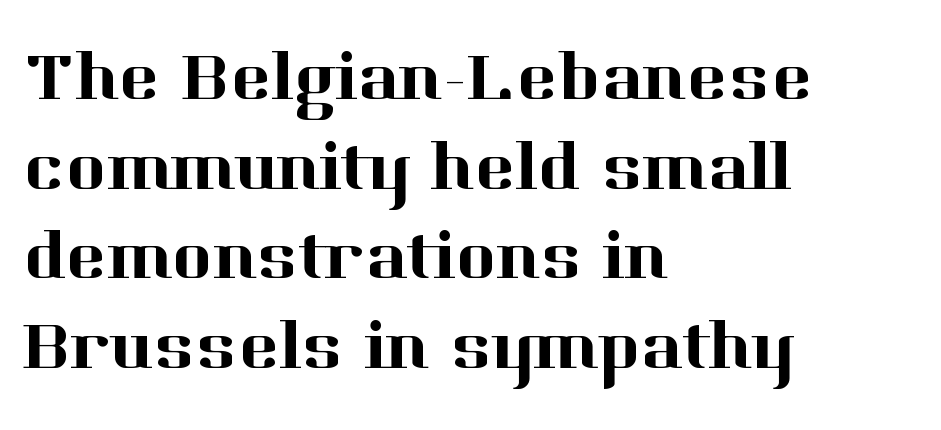
Only glyphs here, with clear space below each row. When letters stand straight like this, we call the style roman or upright. Students, note that the glyphs here touch the page at normal intervals. Successive baselines arrive at the customary interval. Think of a printed novel: that variable character pitch is what you see here. Each line starts at the same left margin while the right side varies.
